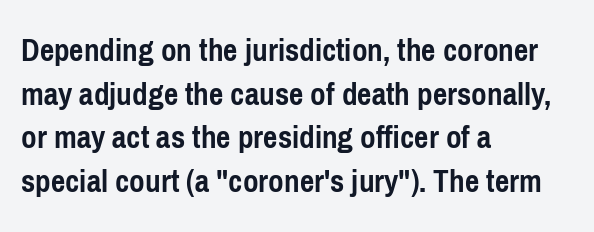
{"serif": "no", "italic": "no", "bold": "yes", "weight": "semibold", "width": "condensed", "stroke_contrast": "low", "x_height": "medium", "monospaced": "no", "underline": "no", "align": "left", "line_spacing": "normal", "line_spacing_ratio": 1.28, "letter_spacing": "normal", "letter_spacing_em": 0.0, "glyph_px": 34}
